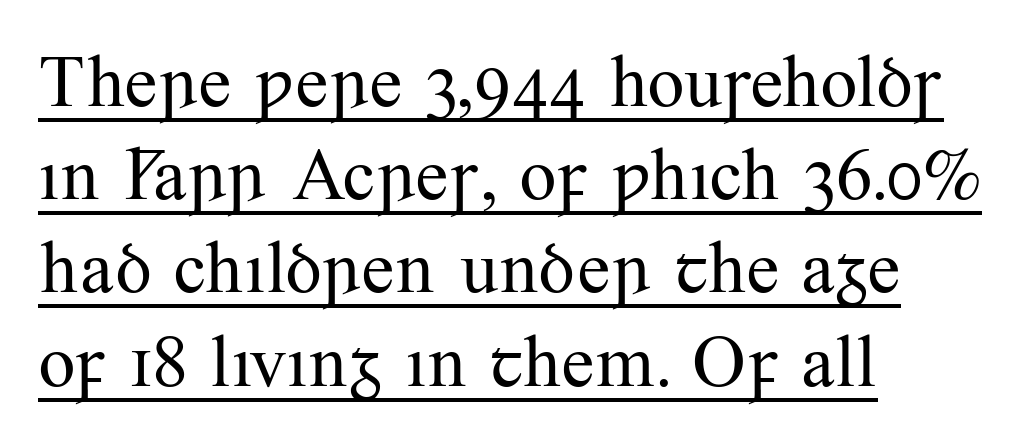
{"serif": "yes", "italic": "no", "bold": "no", "weight": "regular", "width": "normal", "stroke_contrast": "medium", "x_height": "small", "monospaced": "no", "underline": "yes", "align": "left", "line_spacing": "normal", "line_spacing_ratio": 1.26, "letter_spacing": "normal", "letter_spacing_em": 0.0, "glyph_px": 74}
